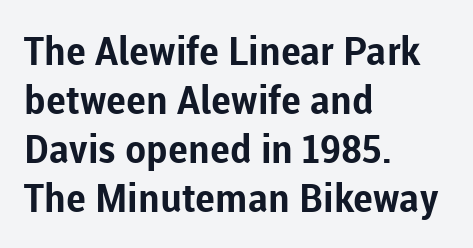
The type family on display is of the sans-serif kind. Strokes here are thick enough to call this a true bold. Short note: letters normally spaced. Quick note: underline off.
